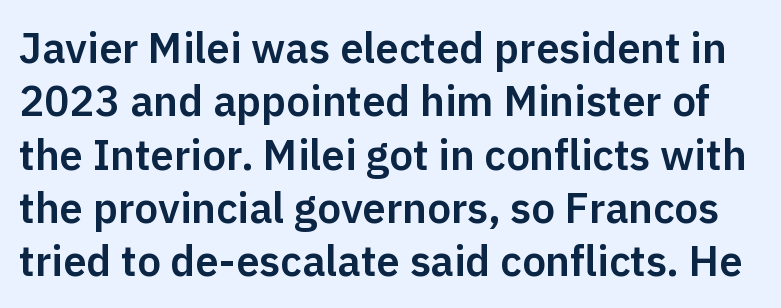
The image shows 42 px sans-serif type, upright; set normal line spacing (1.27x), normal letter spacing, not underlined; low stroke contrast and a medium x-height.
